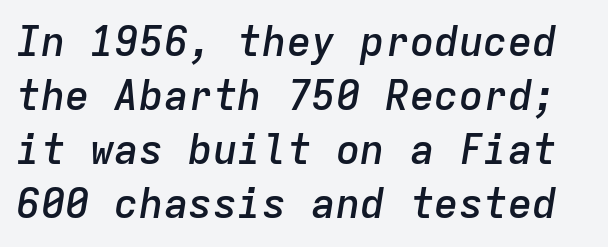
{"italic": "yes", "lean": "right", "slant_degrees": 9, "bold": "semi", "weight": "semibold", "width": "normal", "stroke_contrast": "low", "x_height": "medium", "monospaced": "yes", "underline": "no", "line_spacing": "normal", "line_spacing_ratio": 1.32, "letter_spacing": "normal", "letter_spacing_em": 0.0, "glyph_px": 41}
